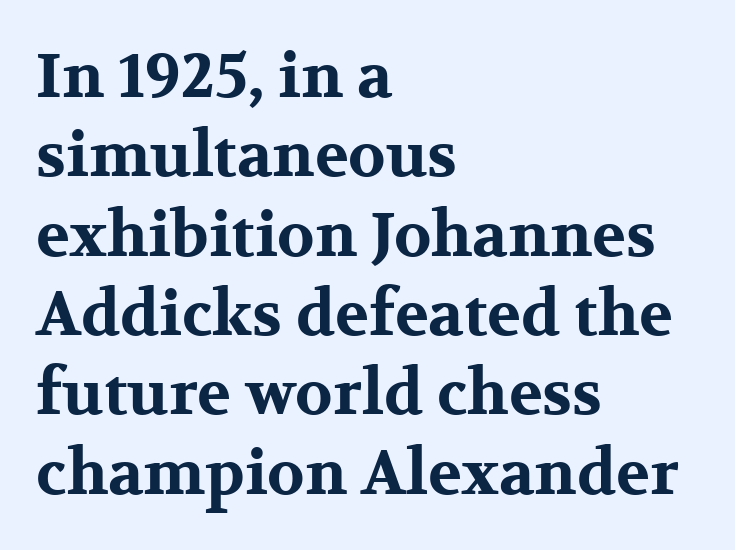
Q: Is the text bold? A: Yes.
Q: Is the text italic (slanted)? A: No, it is upright.
Q: Is the typeface a serif or a sans-serif typeface? A: Serif.
Q: Is the text underlined? A: No.
Q: How is the paragraph aligned? A: Left-aligned.
Q: Is the spacing between letters normal or unusually wide? A: Normal.
Q: Is the spacing between lines tight, normal or loose? A: Normal.
Q: Width (condensed, normal, or wide)? A: Wide.
Q: Stroke contrast? A: Medium.
Q: x-height? A: Medium.
Q: Monospaced? A: No.
